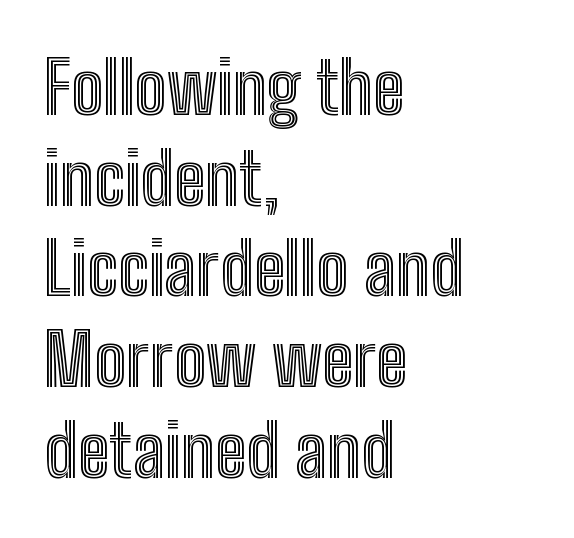
The image shows 72 px condensed type, upright; set left-aligned, normal line spacing (1.26x), normal letter spacing, not underlined; a medium x-height.
